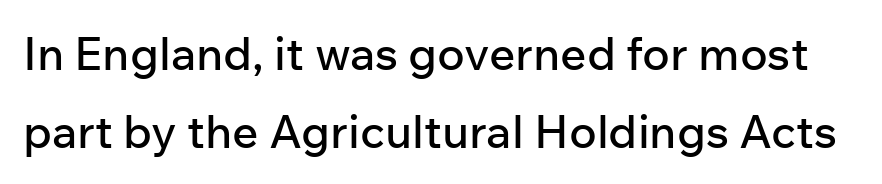
Q: Is the text italic (slanted)? A: No, it is upright.
Q: Is the typeface a serif or a sans-serif typeface? A: Sans-serif.
Q: Is the text underlined? A: No.
Q: Is the spacing between letters normal or unusually wide? A: Normal.
Q: Is the spacing between lines tight, normal or loose? A: Normal.
Q: Width (condensed, normal, or wide)? A: Normal.
Q: Stroke contrast? A: Low.
Q: x-height? A: Medium.
Q: Monospaced? A: No.
